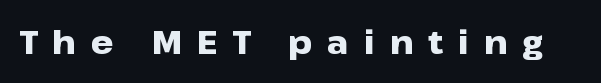
A sans-serif font was chosen for this passage. In terms of letterspacing, this is a distinctly airy, spread setting. Is there any slant? The stems are plumb. Character widths vary here, with narrow letters taking less room than wide ones.
